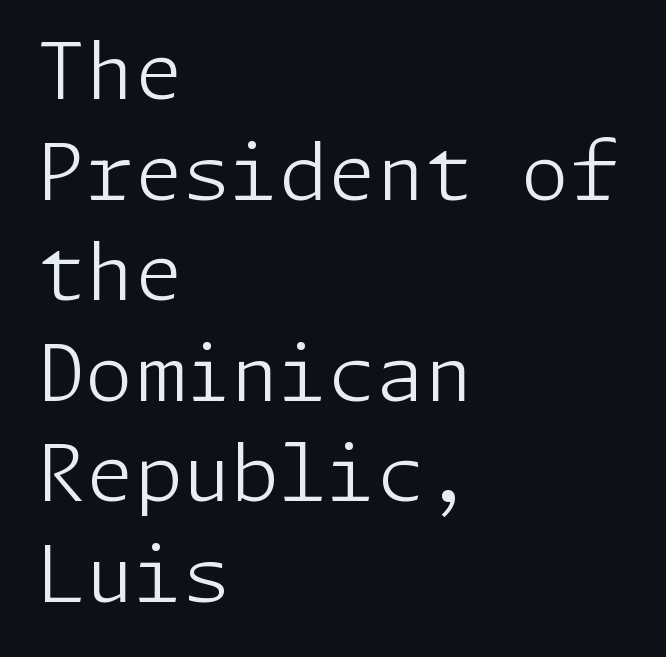
Nope, not italic — everything's standing straight. The area under the type is left untouched. This rendering employs a face without finishing strokes, i.e., a sans-serif. These lines stack with their left ends in a neat column.
